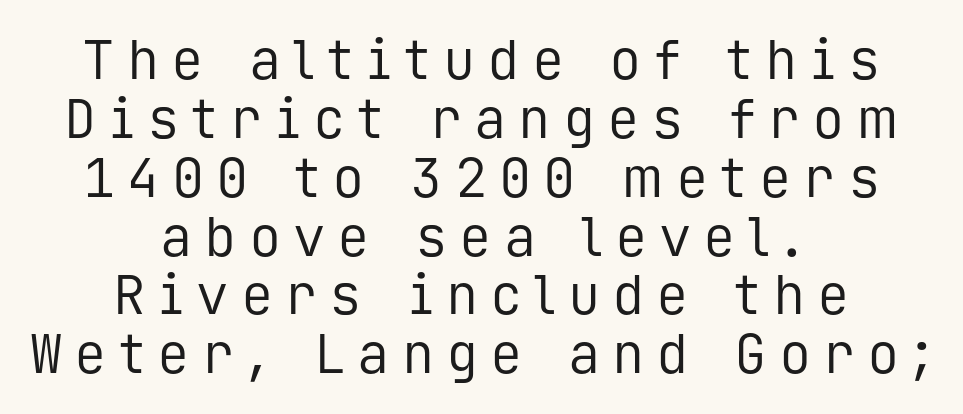
Q: Is the text bold? A: No.
Q: Is the text italic (slanted)? A: No, it is upright.
Q: Is the typeface a serif or a sans-serif typeface? A: Sans-serif.
Q: Is the text underlined? A: No.
Q: How is the paragraph aligned? A: Centered.
Q: Is the spacing between letters normal or unusually wide? A: Unusually wide.
Q: Is the spacing between lines tight, normal or loose? A: Tight.
Q: Width (condensed, normal, or wide)? A: Normal.
Q: Stroke contrast? A: Low.
Q: x-height? A: Medium.
Q: Monospaced? A: Yes.
